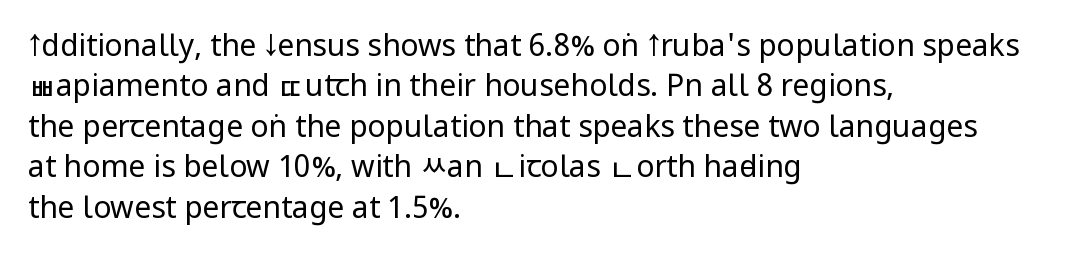
The image shows 30 px regular-weight, condensed sans-serif type, upright; set left-aligned, normal line spacing (1.35x), normal letter spacing, not underlined; low stroke contrast and a large x-height.
